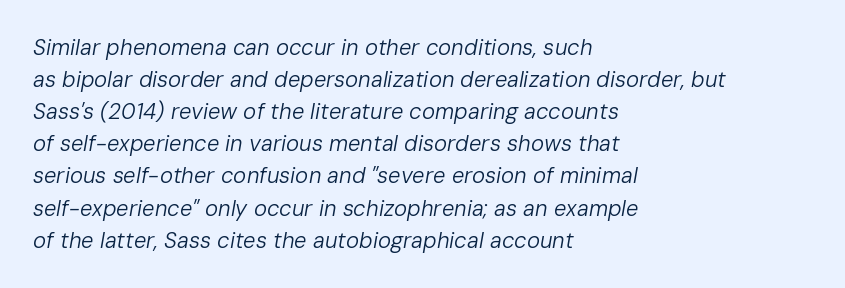
The image shows 22 px text type, italic (leaning right); set left-aligned, normal line spacing (1.46x), normal letter spacing, not underlined.
